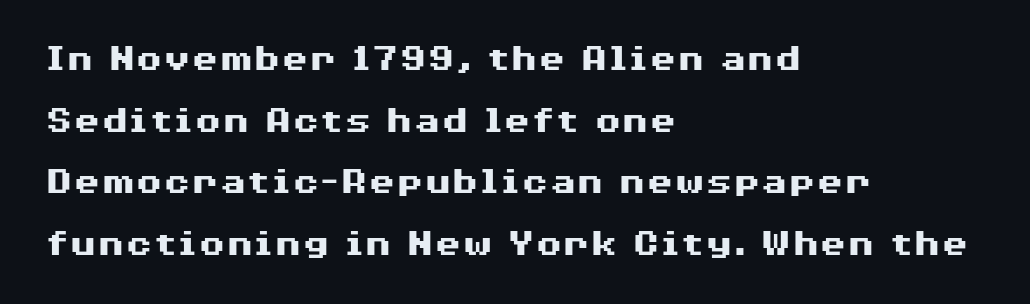
{"serif": "no", "italic": "no", "bold": "yes", "weight": "heavy", "width": "wide", "stroke_contrast": "medium", "x_height": "medium", "monospaced": "no", "underline": "no", "align": "left", "line_spacing": "normal", "line_spacing_ratio": 1.54, "letter_spacing": "normal", "letter_spacing_em": 0.0, "glyph_px": 40}
